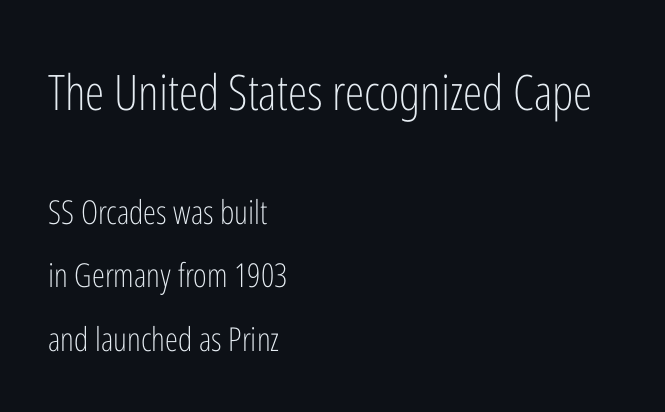
These two chunks differ in scale, with the top chunk taking the larger measure. The letterforms sit shoulder to shoulder at normal distance. Regarding serifs, this sample does without them. Summary of vertical rhythm: relaxed, with wide interline spacing. Weight: regular or lighter. If you drew a ruler down the left edge, every line would touch it.
